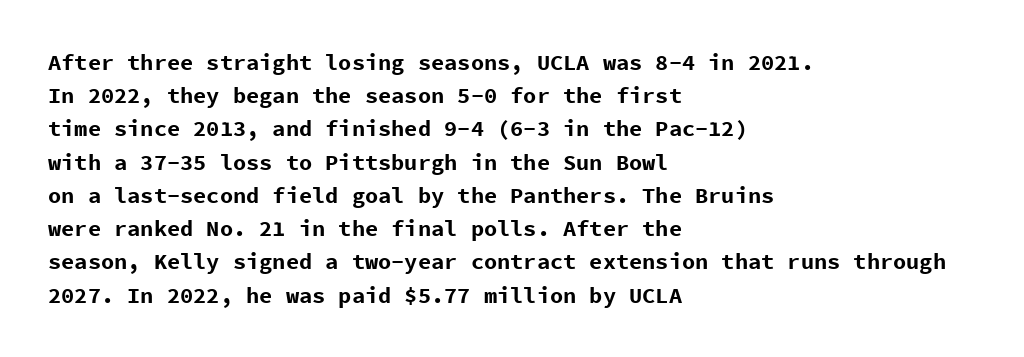
The image shows 22 px bold type, upright; set left-aligned, normal line spacing (1.51x), normal letter spacing, not underlined.
